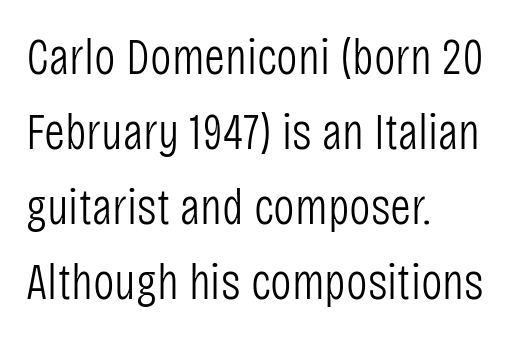
Posture: vertical. Caption: face not bold, strokes unweighted. Default kerning and tracking; the words read as compact shapes. The rendering uses a moderate line-height, typical for paragraphs. The words here are not underlined. The compositor pushed each line to the left boundary.
